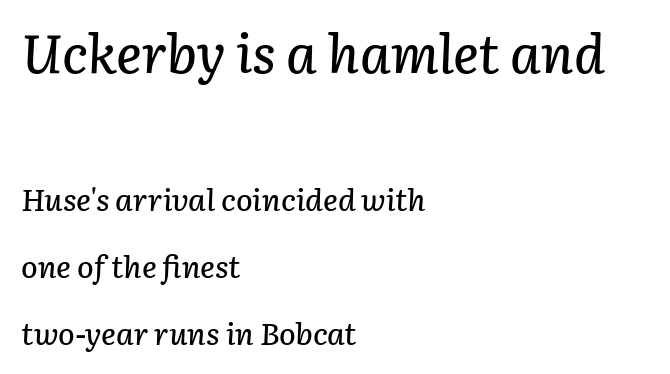
Compared with a centered layout, this one pins lines to the left instead. The space directly below the letters is spotless. The face used here is proportionally spaced, like ordinary book or web type. The passage shown stacks its lines with a broad gap. In terms of letterspacing, this is plain default setting.
